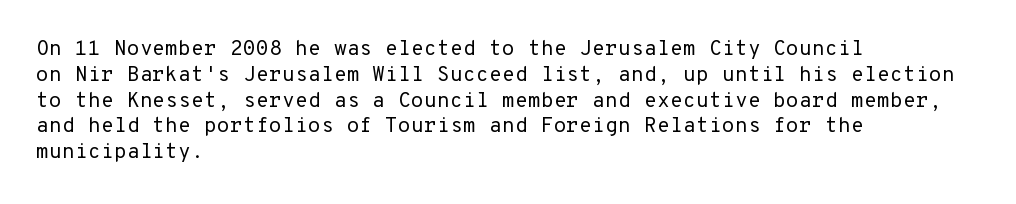
The image shows 21 px text type, upright; set left-aligned, line spacing 1.23x, normal letter spacing, not underlined.
